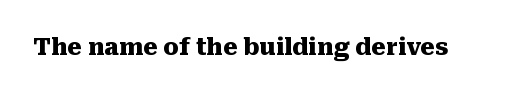
The image shows 23 px bold type, upright; set normal letter spacing, not underlined.
